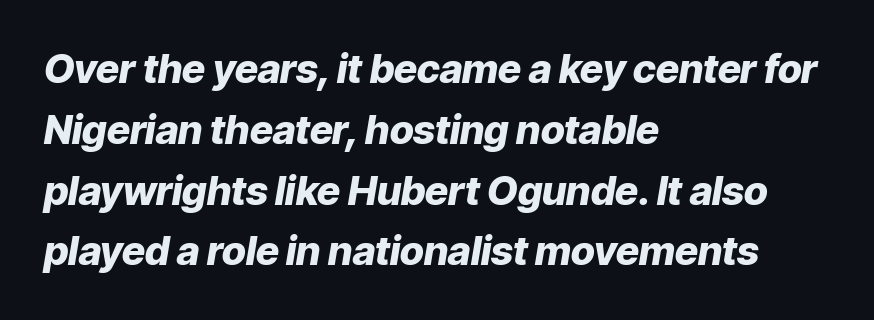
The line texture is even and compact thanks to regular tracking. Varying glyph widths throughout — classic text-font behaviour. A normal amount of white space separates one row of letters from the next. An italicized treatment has been applied to the whole sample. Descenders are the only things crossing below the line.
